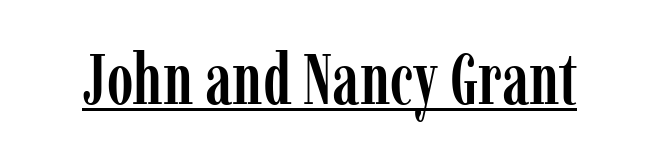
This sample has the flowing, uneven cadence of proportional lettering. The typography opts for an upright posture over an oblique one. The font family rendered here belongs to the serif group. Beneath each row of characters lies a ruled line.
